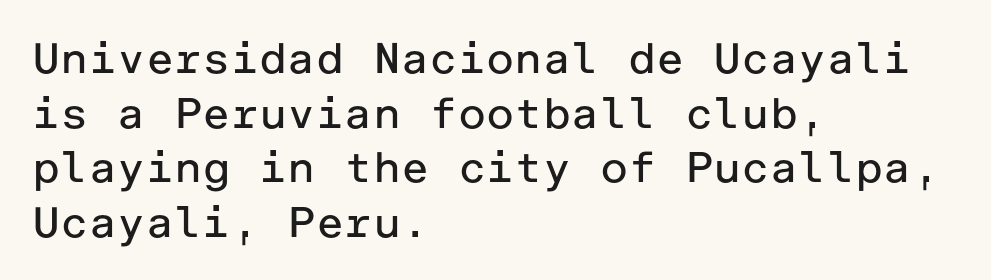
{"serif": "no", "italic": "no", "bold": "no", "weight": "regular", "width": "normal", "stroke_contrast": "low", "x_height": "medium", "underline": "no", "align": "left", "line_spacing": "normal", "line_spacing_ratio": 1.27, "letter_spacing": "normal", "letter_spacing_em": 0.0, "glyph_px": 43}
